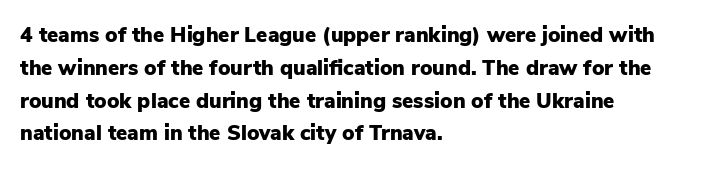
Weight check: bold — yes, fully. This rendering features lettering with no underline. This is the regular roman posture of the typeface. Is there much room between lines? A standard amount, neither cramped nor airy. No extra tracking has been applied to these lines. The rag falls on the right side of this text block.
